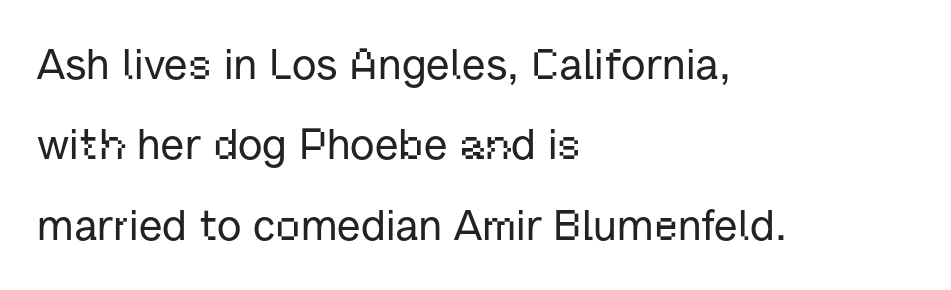
Q: Is the text italic (slanted)? A: No, it is upright.
Q: Is the typeface a serif or a sans-serif typeface? A: Sans-serif.
Q: Is the text underlined? A: No.
Q: How is the paragraph aligned? A: Left-aligned.
Q: Is the spacing between letters normal or unusually wide? A: Normal.
Q: Width (condensed, normal, or wide)? A: Normal.
Q: Stroke contrast? A: Low.
Q: x-height? A: Medium.
Q: Monospaced? A: No.
